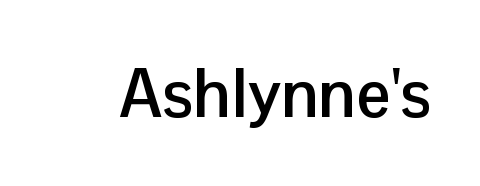
Q: Is the text bold? A: Yes.
Q: Is the text italic (slanted)? A: No, it is upright.
Q: Is the typeface a serif or a sans-serif typeface? A: Sans-serif.
Q: Is the text underlined? A: No.
Q: Is the spacing between letters normal or unusually wide? A: Normal.
Q: Width (condensed, normal, or wide)? A: Normal.
Q: Stroke contrast? A: Low.
Q: x-height? A: Medium.
Q: Monospaced? A: No.
